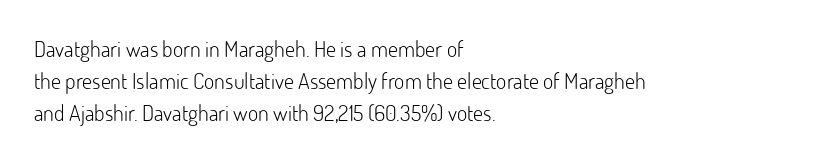
{"italic": "no", "bold": "no", "underline": "no", "align": "left", "line_spacing": "normal", "line_spacing_ratio": 1.45, "letter_spacing": "normal", "letter_spacing_em": 0.0, "glyph_px": 22}
